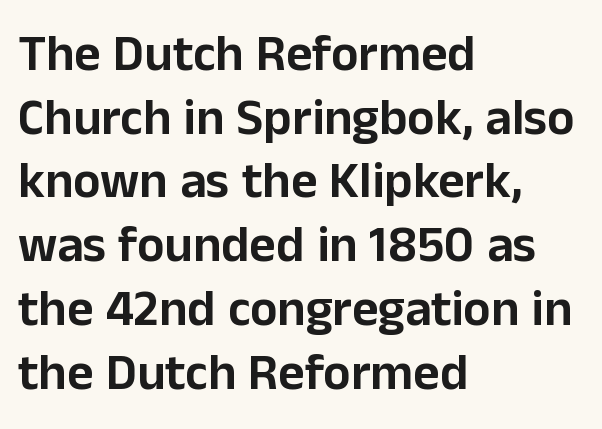
The image shows 51 px sans-serif type, upright; set left-aligned, normal line spacing (1.25x), normal letter spacing, not underlined; low stroke contrast and a medium x-height.
